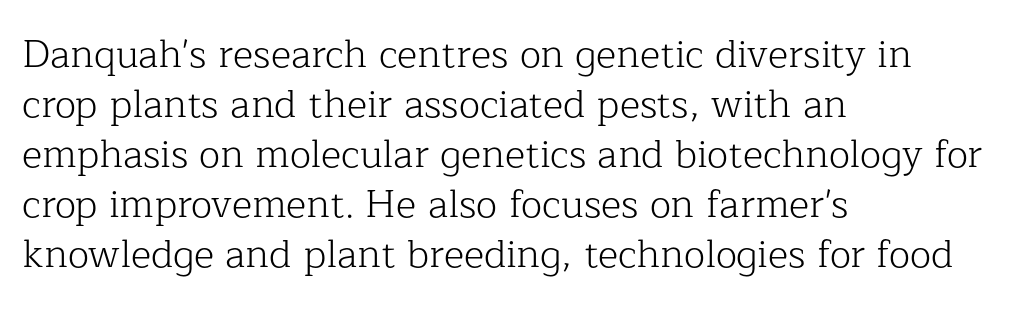
Caption: multi-line text, flush left, ragged right. A typesetter would call this leading conventional body-copy spacing. This is the regular roman posture of the typeface. Plain, unruled lines of type.
